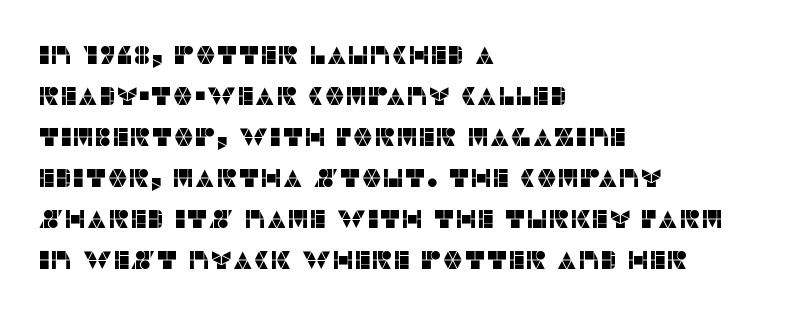
The image shows 26 px text type, upright; set left-aligned, normal line spacing (1.58x), normal letter spacing, not underlined.
